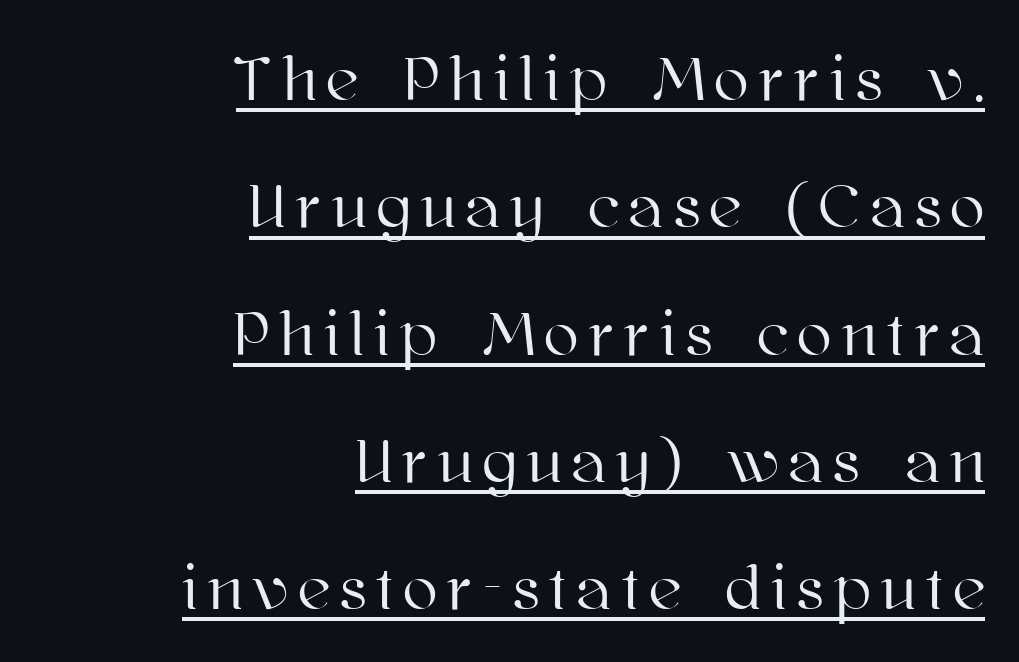
The image shows 63 px text type, upright; set right-aligned, loose line spacing (2.02x), underlined; high stroke contrast and a medium x-height.
